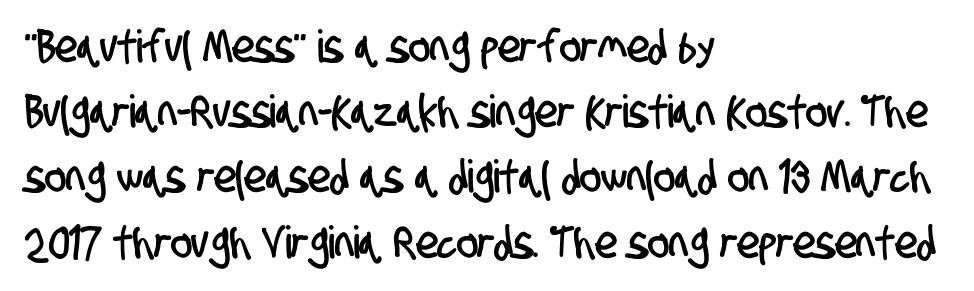
{"serif": "no", "width": "condensed", "stroke_contrast": "low", "x_height": "large", "monospaced": "no", "underline": "no", "align": "left", "line_spacing": "normal", "line_spacing_ratio": 1.45, "letter_spacing": "normal", "letter_spacing_em": 0.0, "glyph_px": 45}
